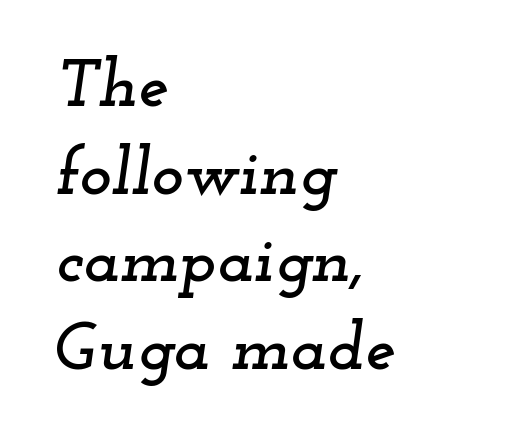
The rows are spaced the way most documents space them. Bare-footed words on every line. Observe the ordinary spacing: letters are neighbours, not strangers. I'd call this a serif setting — the letters wear small feet.
